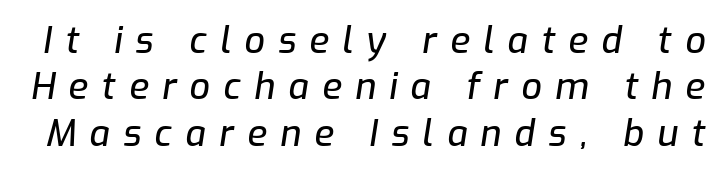
Q: Is the text italic (slanted)? A: Yes, it leans right by about 9 degrees.
Q: Is the text underlined? A: No.
Q: Is the spacing between letters normal or unusually wide? A: Unusually wide.
Q: Is the spacing between lines tight, normal or loose? A: Normal.
Q: Width (condensed, normal, or wide)? A: Normal.
Q: Stroke contrast? A: Low.
Q: x-height? A: Medium.
Q: Monospaced? A: No.
